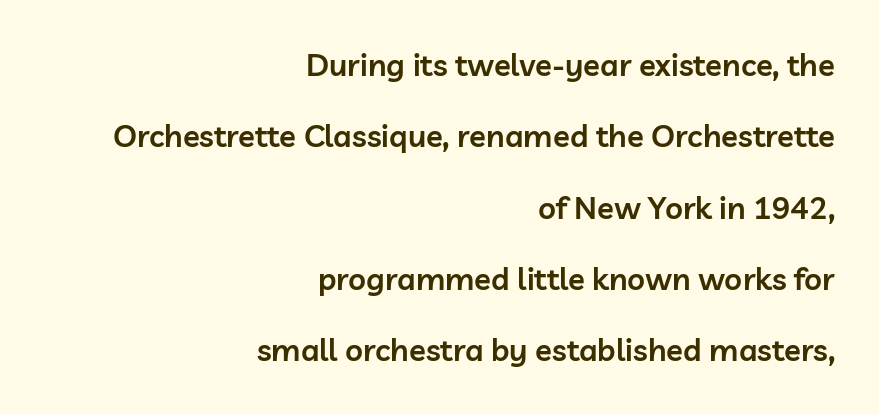
The rendering anchors every line to the right-hand side. Words appear dense and cohesive because spacing is normal. Style check: upright. Think of a printed novel: that variable character pitch is what you see here. A sans-serif font was chosen for this passage. Heft: intermediate — a semibold.
